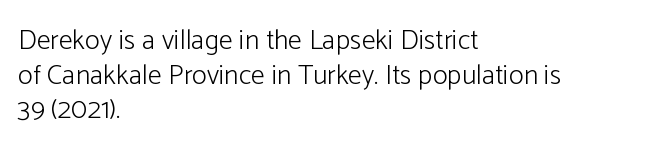
The image shows 28 px light sans-serif type, upright; set left-aligned, line spacing 1.24x, normal letter spacing, not underlined; low stroke contrast and a medium x-height.
